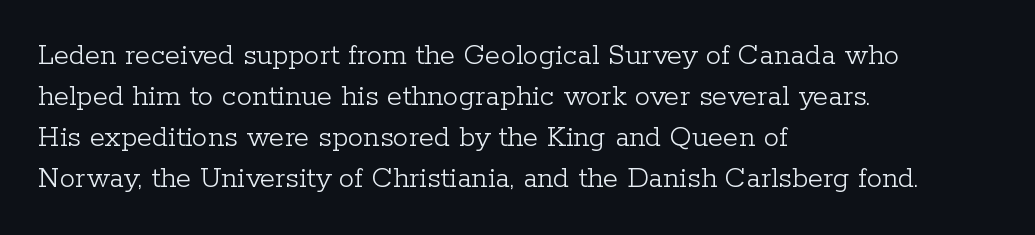
The image shows 31 px light serif type, upright; set left-aligned, normal line spacing (1.32x), normal letter spacing, not underlined; low stroke contrast and a medium x-height.
